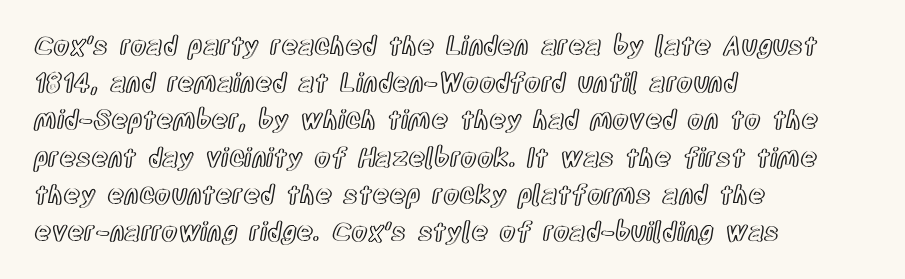
Q: Is the text italic (slanted)? A: Yes.
Q: Is the text underlined? A: No.
Q: How is the paragraph aligned? A: Left-aligned.
Q: Is the spacing between letters normal or unusually wide? A: Normal.
Q: Is the spacing between lines tight, normal or loose? A: Normal.
